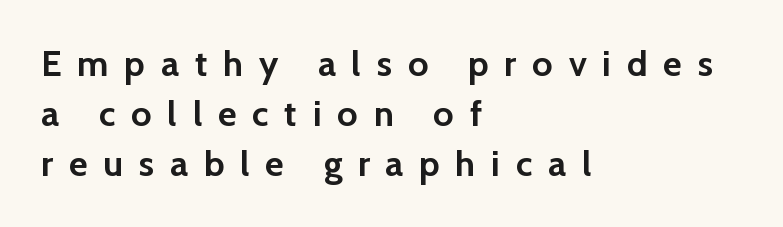
The image shows 36 px semibold sans-serif type, upright; set left-aligned, normal line spacing (1.39x), unusually wide letter spacing (+0.44 em), not underlined; low stroke contrast and a medium x-height.
